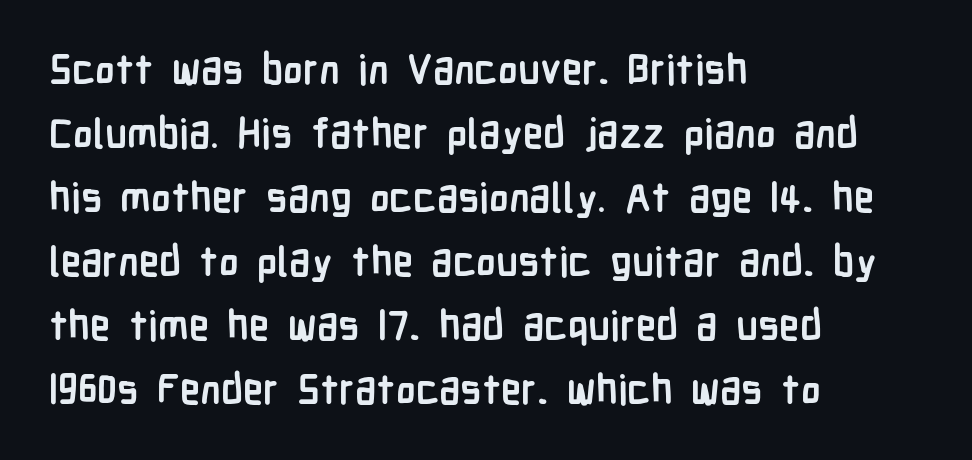
{"serif": "no", "italic": "no", "bold": "yes", "weight": "semibold", "width": "condensed", "stroke_contrast": "low", "x_height": "medium", "monospaced": "no", "underline": "no", "align": "left", "line_spacing": "normal", "line_spacing_ratio": 1.56, "letter_spacing": "normal", "letter_spacing_em": 0.0, "glyph_px": 41}
